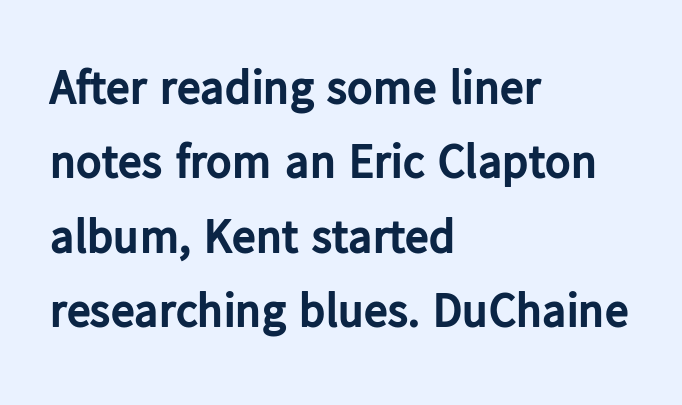
Q: Is the text bold? A: Yes.
Q: Is the text italic (slanted)? A: No, it is upright.
Q: Is the typeface a serif or a sans-serif typeface? A: Sans-serif.
Q: Is the text underlined? A: No.
Q: How is the paragraph aligned? A: Left-aligned.
Q: Is the spacing between letters normal or unusually wide? A: Normal.
Q: Is the spacing between lines tight, normal or loose? A: Normal.
Q: Width (condensed, normal, or wide)? A: Normal.
Q: Stroke contrast? A: Low.
Q: x-height? A: Medium.
Q: Monospaced? A: No.
